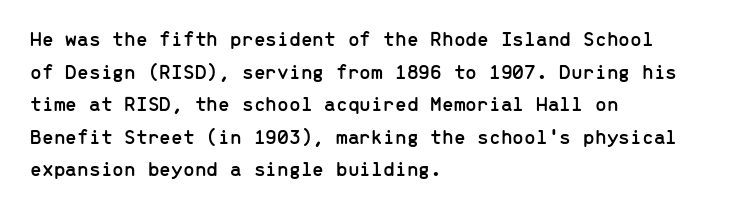
{"italic": "no", "underline": "no", "align": "left", "line_spacing": "normal", "line_spacing_ratio": 1.55, "letter_spacing": "normal", "letter_spacing_em": 0.0, "glyph_px": 21}
